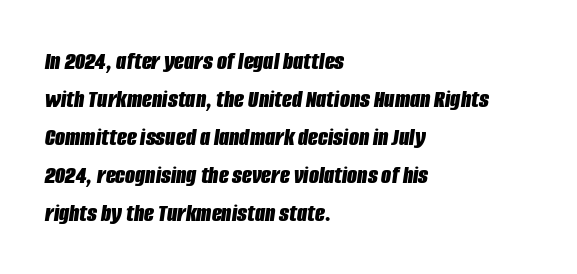
{"italic": "yes", "lean": "right", "slant_degrees": 8, "bold": "yes", "underline": "no", "align": "left", "line_spacing": "normal", "line_spacing_ratio": 1.46, "letter_spacing": "normal", "letter_spacing_em": 0.0, "glyph_px": 26}
